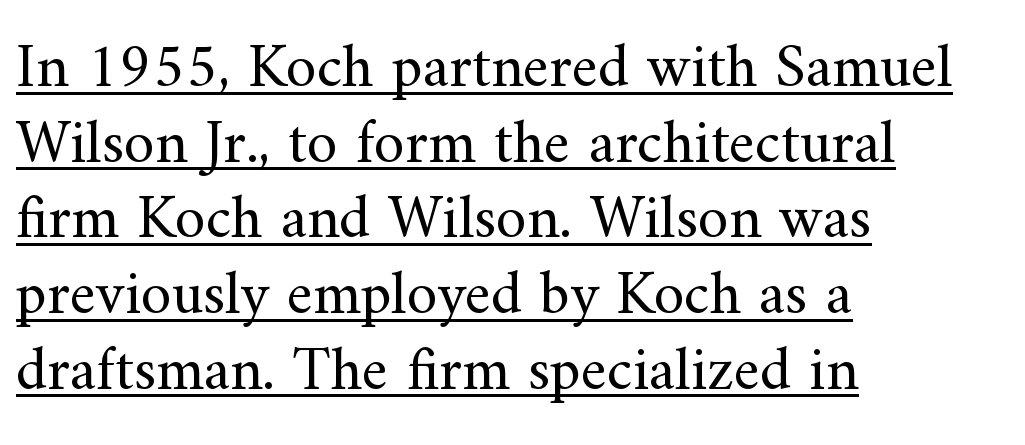
Small tapered or slab feet sit at the stroke ends, so this counts as serif. Is this a heavy cut? Hardly; it is regular or lighter. You could not count columns in this text — the font is proportionally spaced. Quick note: underline on.
